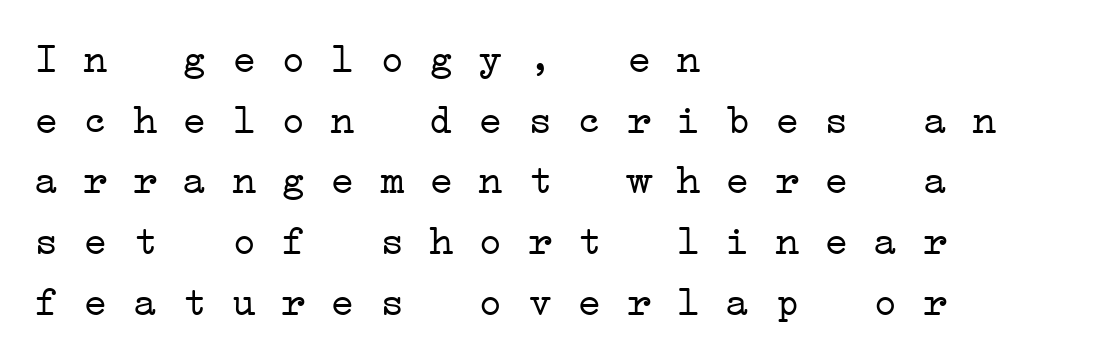
Compared with typical paragraphs, the rows here are spaced about the same. Each letter, wide or thin by design, is forced into the same width here. The characters are drawn with everyday or finer stroke widths. The zone under the glyphs is completely vacant.
